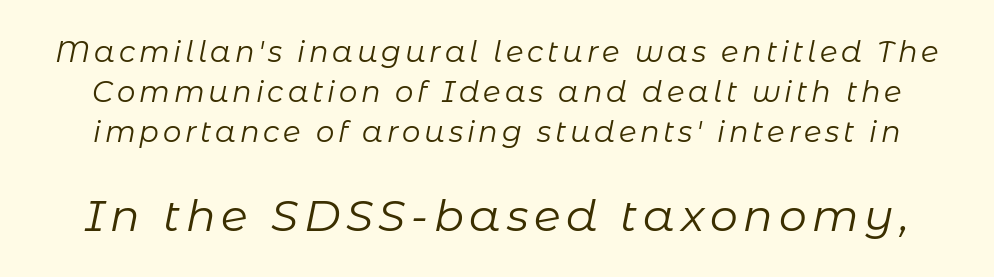
The image shows 44 px regular-weight type, italic (leaning right); set normal line spacing (1.38x), not underlined; the second (bottom) block is 1.52x larger; low stroke contrast and a medium x-height.
